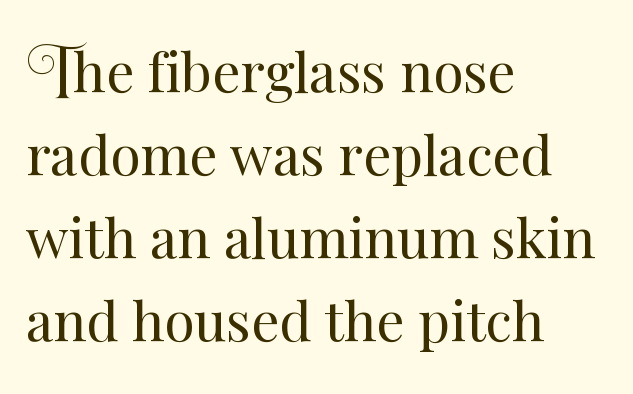
{"italic": "no", "bold": "no", "weight": "regular", "width": "normal", "stroke_contrast": "medium", "x_height": "small", "monospaced": "no", "underline": "no", "align": "left", "line_spacing": "normal", "line_spacing_ratio": 1.51, "letter_spacing": "normal", "letter_spacing_em": 0.0, "glyph_px": 55}
